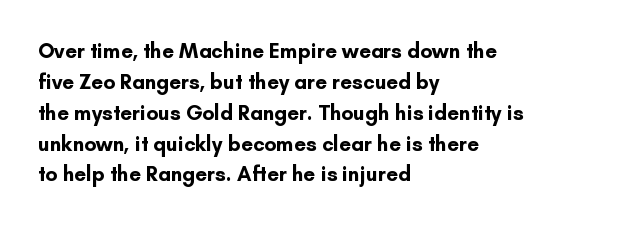
{"italic": "no", "bold": "yes", "underline": "no", "align": "left", "line_spacing": "normal", "line_spacing_ratio": 1.47, "letter_spacing": "normal", "letter_spacing_em": 0.0, "glyph_px": 21}
